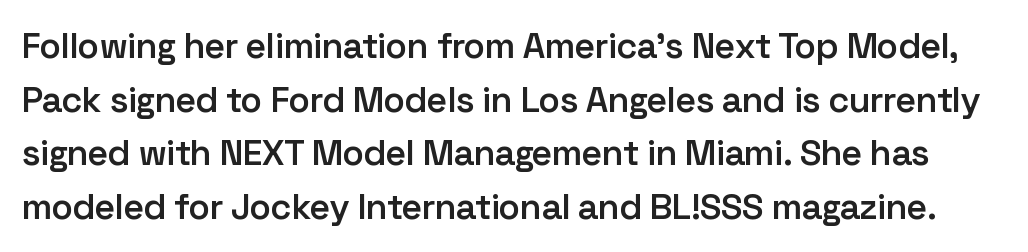
The image shows 36 px semibold sans-serif type, upright; set normal line spacing (1.49x), normal letter spacing, not underlined; low stroke contrast and a medium x-height.
